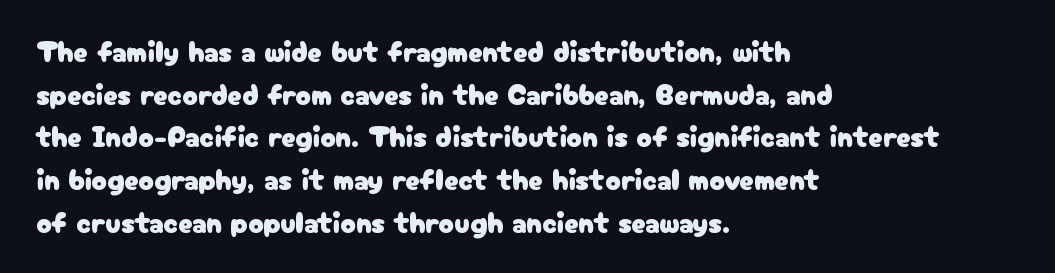
Honestly, there is no underline to notice here at all. Are there feet on the stems? There aren't — it's a sans. The lettering holds an erect, upright posture throughout. One-word summary of the alignment: left. Nothing unusual about the tracking: characters are spaced as the font intends. The space between consecutive lines is moderate.
